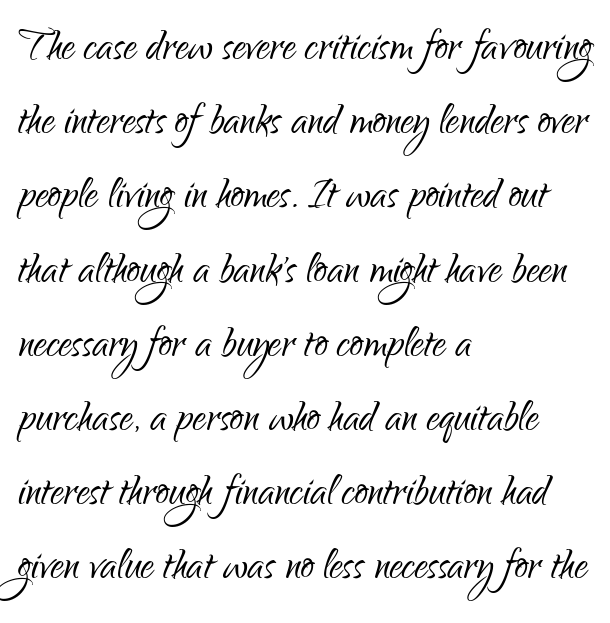
The image shows 53 px light, condensed sans-serif type; set left-aligned, normal line spacing (1.4x), normal letter spacing, not underlined; low stroke contrast and a small x-height.
